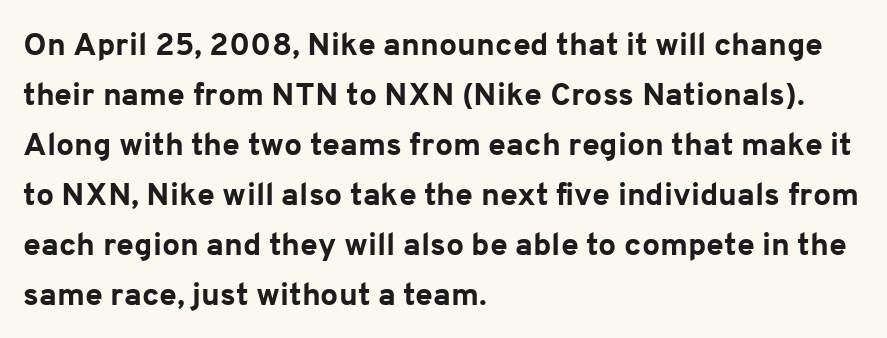
Is this a fixed-width face? No — the glyphs have proportional, varying widths. The line-height multiplier appears to be the usual default. The rendering shows plain stroke endings on the letterforms — a sans-serif design. Emphasis by weight is at full strength: bold.
